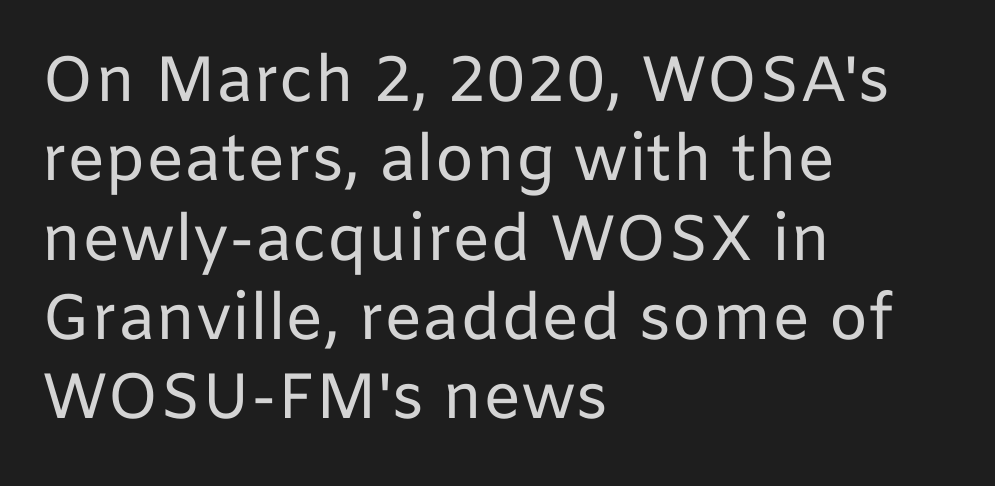
Stroke terminals: plain, sans-serif. Clear beneath every line of the passage. The letters stand upright; this is a roman face. Look at the tracking — it's just the regular setting, nothing added.
